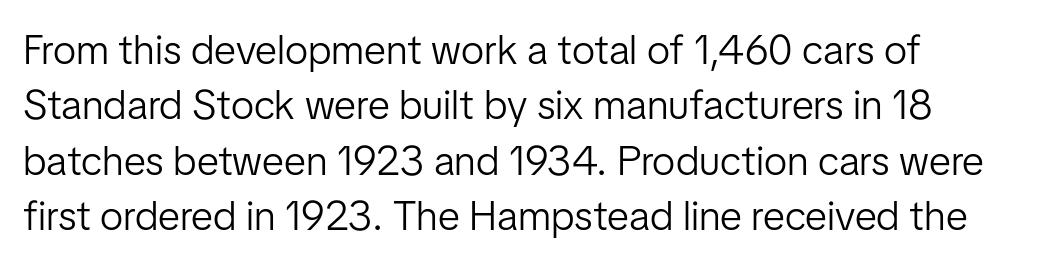
The image shows 41 px light sans-serif type, upright; set left-aligned, normal line spacing (1.35x), normal letter spacing, not underlined; low stroke contrast and a medium x-height.
